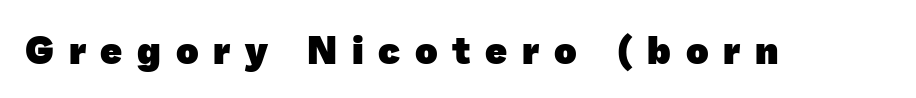
The image shows 38 px heavy sans-serif type; set unusually wide letter spacing (+0.39 em), not underlined; low stroke contrast and a medium x-height.
